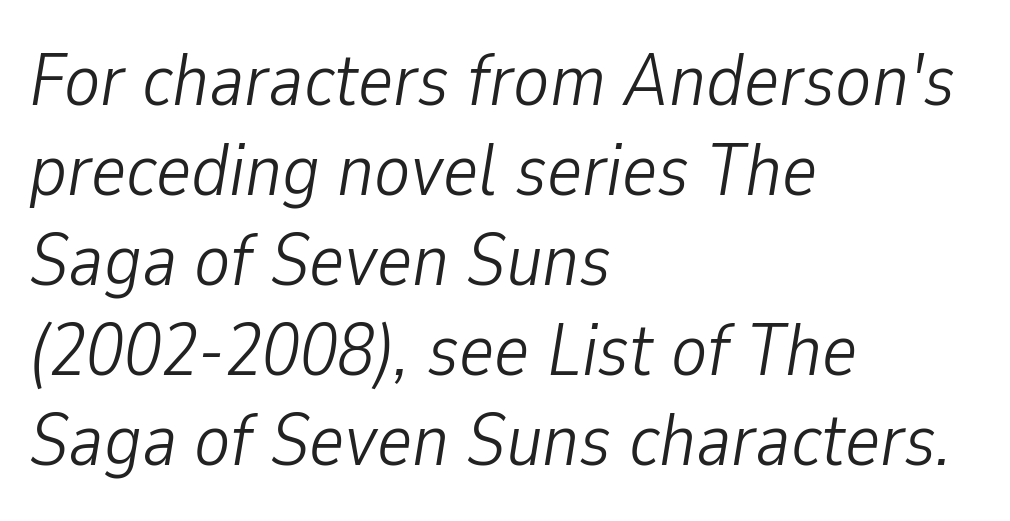
The image shows 75 px light, condensed type, italic (leaning right); set left-aligned, line spacing 1.2x, normal letter spacing, not underlined; low stroke contrast and a medium x-height.
